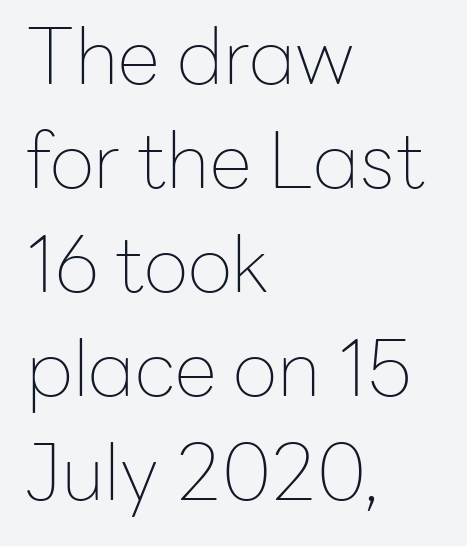
{"serif": "no", "italic": "no", "bold": "no", "weight": "thin", "width": "normal", "stroke_contrast": "low", "x_height": "medium", "monospaced": "no", "underline": "no", "align": "left", "line_spacing": "normal", "line_spacing_ratio": 1.35, "letter_spacing": "normal", "letter_spacing_em": 0.0, "glyph_px": 77}
